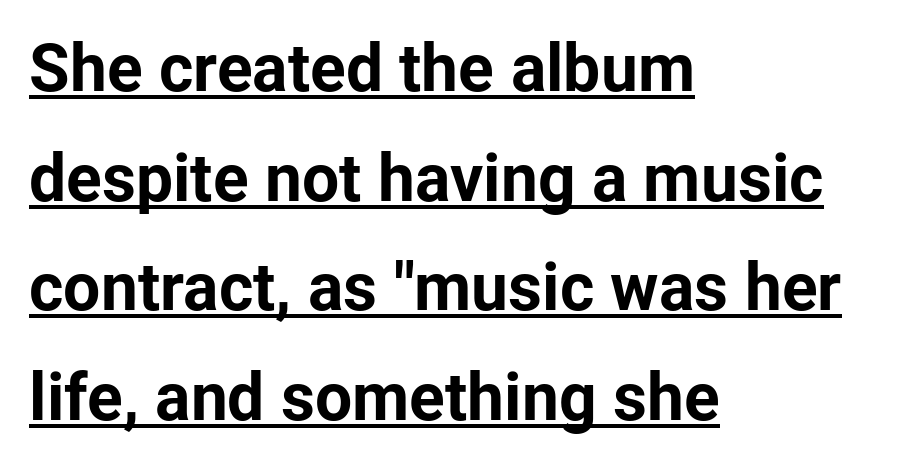
Unlike a traditional serif, this face leaves its strokes unadorned. This sample is left-justified, so line endings fall wherever the words run out. You can tell it's not italic because the verticals are truly vertical. Each letter keeps its own natural width here, so spacing adapts to shape.
